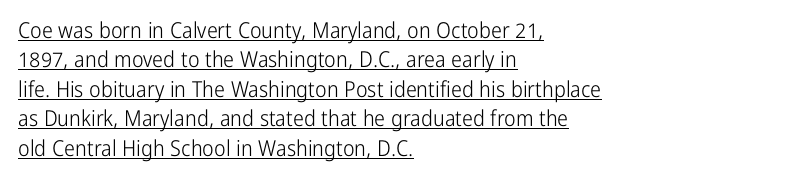
{"italic": "no", "bold": "no", "underline": "yes", "align": "left", "line_spacing": "normal", "line_spacing_ratio": 1.34, "letter_spacing": "normal", "letter_spacing_em": 0.0, "glyph_px": 22}
